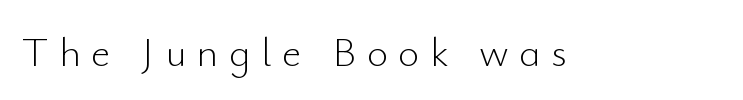
This reads as an unemphasized weight, regular at the heaviest. Descenders hang freely into open space. Every character sits straight up, as roman type does. Tracking value appears strongly positive — letters spread wide. Type style note: lacks serifs. You could not count columns in this text — the font is proportionally spaced.
